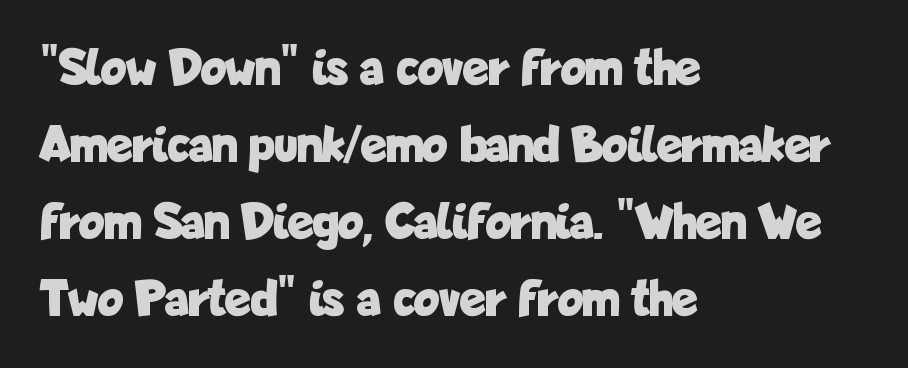
Q: Is the text bold? A: Yes.
Q: Is the text italic (slanted)? A: No, it is upright.
Q: Is the typeface a serif or a sans-serif typeface? A: Sans-serif.
Q: Is the text underlined? A: No.
Q: How is the paragraph aligned? A: Left-aligned.
Q: Is the spacing between letters normal or unusually wide? A: Normal.
Q: Is the spacing between lines tight, normal or loose? A: Normal.
Q: Width (condensed, normal, or wide)? A: Condensed.
Q: Stroke contrast? A: Low.
Q: x-height? A: Medium.
Q: Monospaced? A: No.
